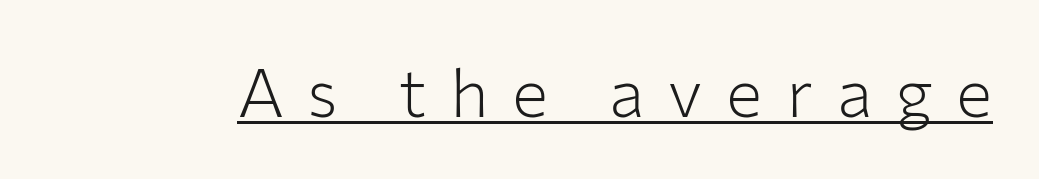
Q: Is the text bold? A: No.
Q: Is the text italic (slanted)? A: No, it is upright.
Q: Is the typeface a serif or a sans-serif typeface? A: Sans-serif.
Q: Is the text underlined? A: Yes.
Q: Is the spacing between letters normal or unusually wide? A: Unusually wide.
Q: Width (condensed, normal, or wide)? A: Normal.
Q: Stroke contrast? A: Low.
Q: x-height? A: Medium.
Q: Monospaced? A: No.
